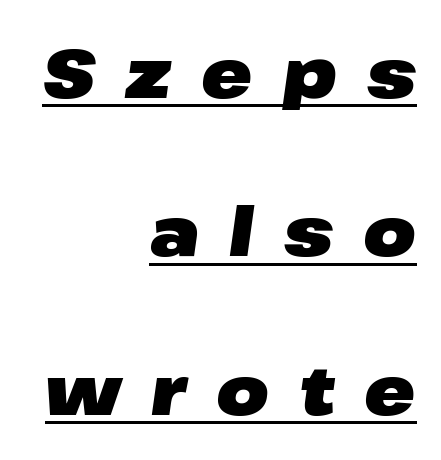
A typesetter would mark this as italic. You'd pick this weight for a headline — it's a proper bold. The horizontal fit of the characters is loose and conspicuously gappy. The line-height multiplier appears high, well above default.
